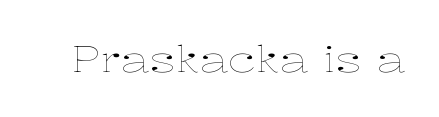
The image shows 36 px thin, wide type, upright; set normal letter spacing, not underlined; low stroke contrast and a medium x-height.
